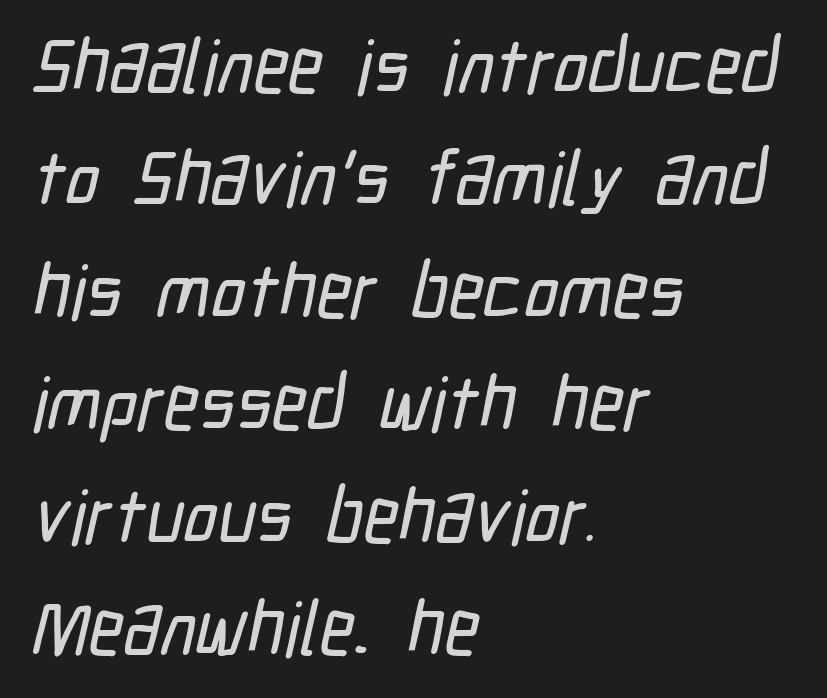
Q: Is the typeface a serif or a sans-serif typeface? A: Sans-serif.
Q: Is the text underlined? A: No.
Q: How is the paragraph aligned? A: Left-aligned.
Q: Is the spacing between letters normal or unusually wide? A: Normal.
Q: Is the spacing between lines tight, normal or loose? A: Normal.
Q: Width (condensed, normal, or wide)? A: Condensed.
Q: Stroke contrast? A: Low.
Q: x-height? A: Medium.
Q: Monospaced? A: No.
